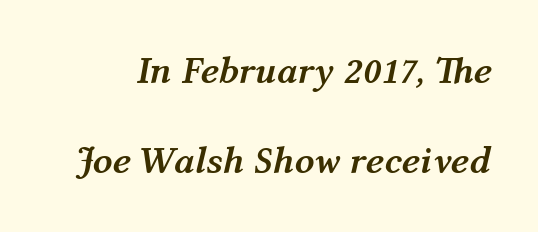
The image shows 39 px semibold type, italic (leaning right); set loose line spacing (2.32x), normal letter spacing, not underlined; medium stroke contrast and a medium x-height.
